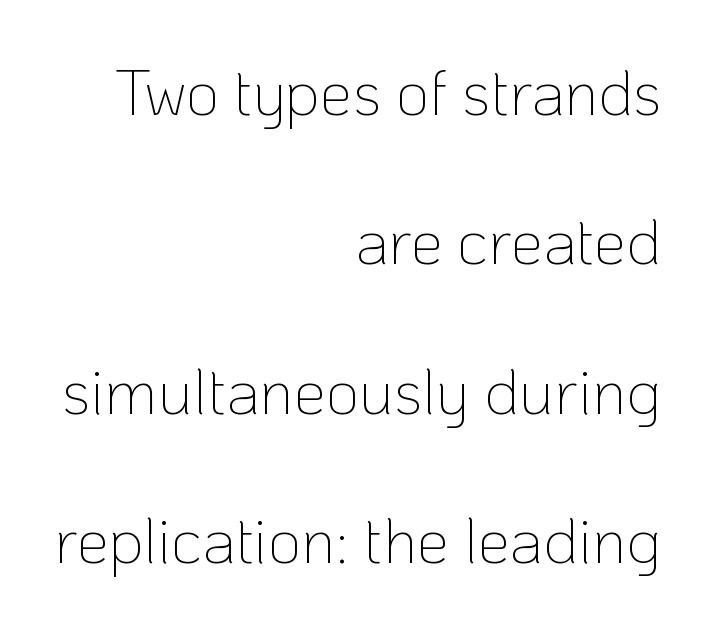
Looks like regular typesetting: each glyph gets only the width it needs. Has an underline been added? It has not. One-word summary of the alignment: right. The line-height multiplier appears high, well above default.
